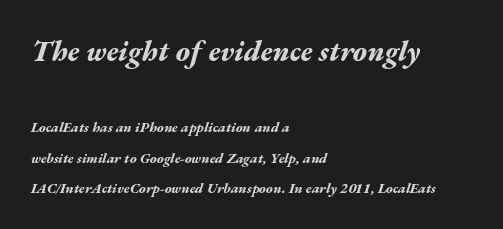
{"italic": "yes", "lean": "right", "slant_degrees": 17, "bold": "yes", "weight": "bold", "width": "wide", "stroke_contrast": "medium", "x_height": "medium", "monospaced": "no", "underline": "no", "align": "left", "line_spacing": "loose", "line_spacing_ratio": 2.17, "letter_spacing": "normal", "letter_spacing_em": 0.0, "larger_block": "first", "size_ratio": 2.07, "glyph_px": 29}
